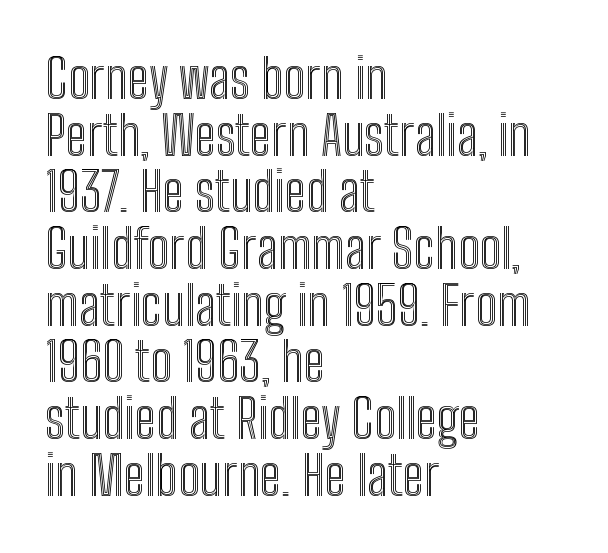
Q: Is the text italic (slanted)? A: No, it is upright.
Q: Is the text underlined? A: No.
Q: How is the paragraph aligned? A: Left-aligned.
Q: Is the spacing between letters normal or unusually wide? A: Normal.
Q: Is the spacing between lines tight, normal or loose? A: Tight.
Q: Width (condensed, normal, or wide)? A: Condensed.
Q: x-height? A: Medium.
Q: Monospaced? A: No.
